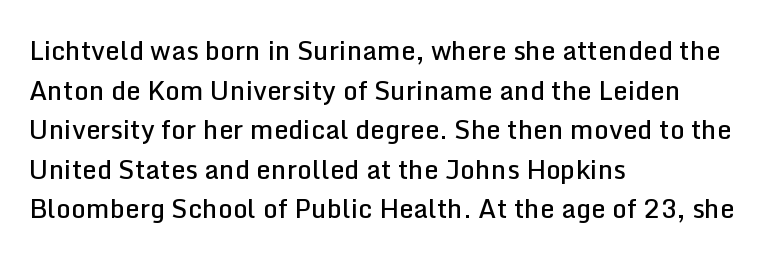
Q: Is the text bold? A: Semi-bold.
Q: Is the text italic (slanted)? A: No, it is upright.
Q: Is the text underlined? A: No.
Q: How is the paragraph aligned? A: Left-aligned.
Q: Is the spacing between letters normal or unusually wide? A: Normal.
Q: Is the spacing between lines tight, normal or loose? A: Normal.
